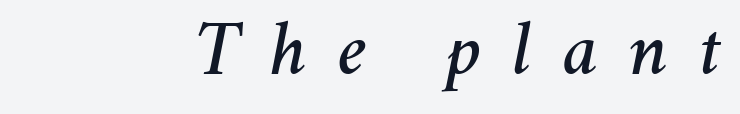
{"italic": "yes", "lean": "right", "slant_degrees": 11, "width": "normal", "stroke_contrast": "medium", "x_height": "medium", "monospaced": "no", "underline": "no", "letter_spacing": "wide", "letter_spacing_em": 0.4, "glyph_px": 77}
